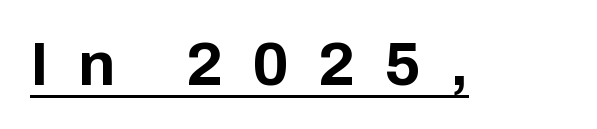
This is the regular roman posture of the typeface. Grotesque or geometric, the face here clearly has no serifs. A typesetter would call this proportional, since set widths differ per character. Letter spacing: wide. A baseline rule has been typeset under these characters. A full-strength bold gives these letters their thick strokes.
